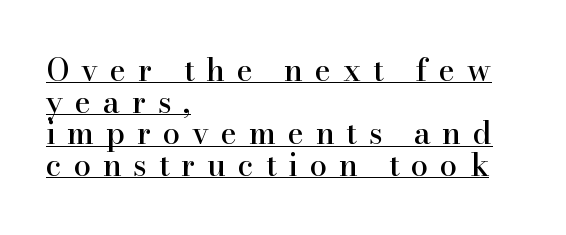
The image shows 31 px serif type, upright; set left-aligned, tight line spacing (1.02x), unusually wide letter spacing (+0.38 em), underlined; high stroke contrast and a small x-height.
